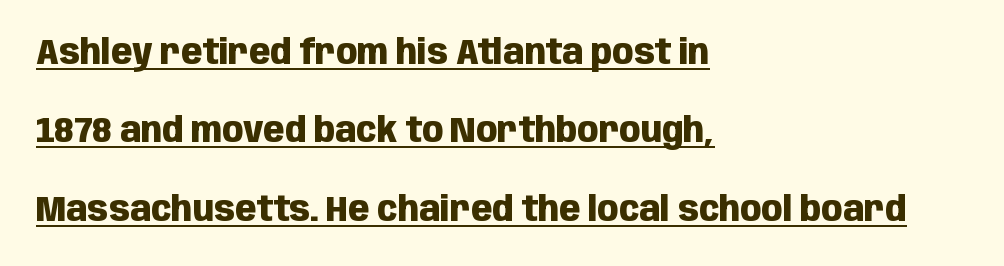
The image shows 35 px heavy, condensed sans-serif type, upright; set left-aligned, loose line spacing (2.24x), normal letter spacing, underlined; low stroke contrast and a large x-height.
